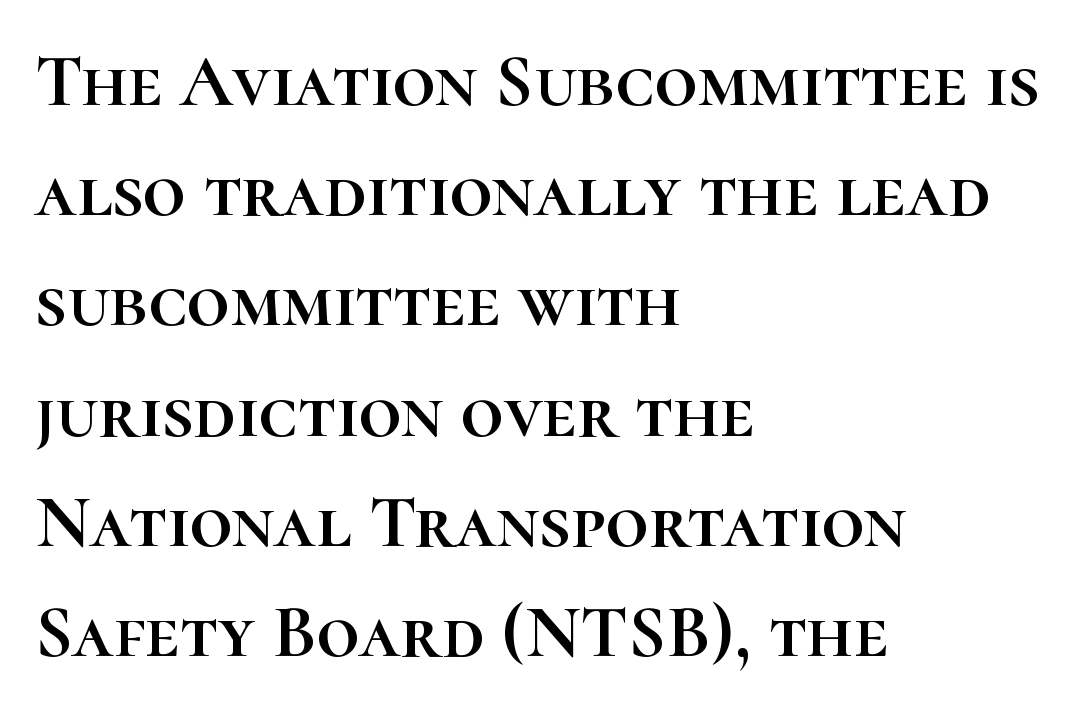
Q: Is the text italic (slanted)? A: No, it is upright.
Q: Is the text underlined? A: No.
Q: How is the paragraph aligned? A: Left-aligned.
Q: Is the spacing between letters normal or unusually wide? A: Normal.
Q: Is the spacing between lines tight, normal or loose? A: Normal.
Q: Width (condensed, normal, or wide)? A: Normal.
Q: Stroke contrast? A: High.
Q: x-height? A: Medium.
Q: Monospaced? A: No.
